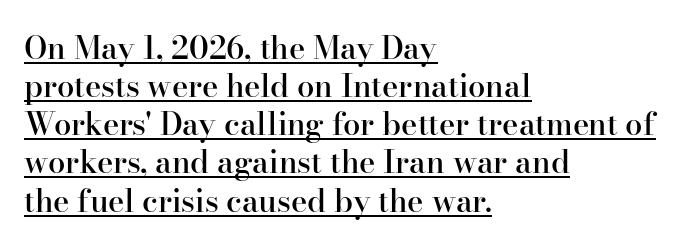
The font's upright variant was chosen for this text. The text block is weighted toward the left margin, trailing off unevenly rightward. Note the varied advance widths — an 'i' is clearly narrower than an 'm'. You could call the tracking neutral — neither tight nor loose.
